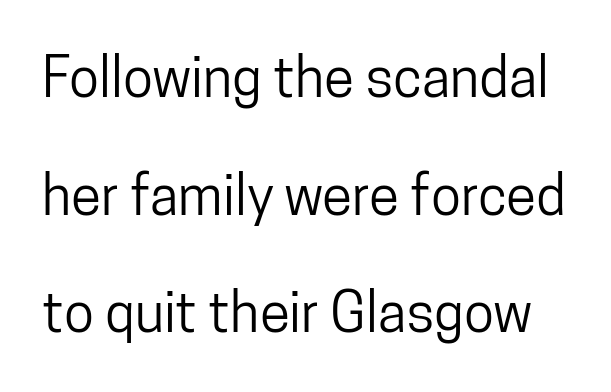
The image shows 55 px condensed sans-serif type, upright; set loose line spacing (2.14x), normal letter spacing, not underlined; low stroke contrast and a medium x-height.
